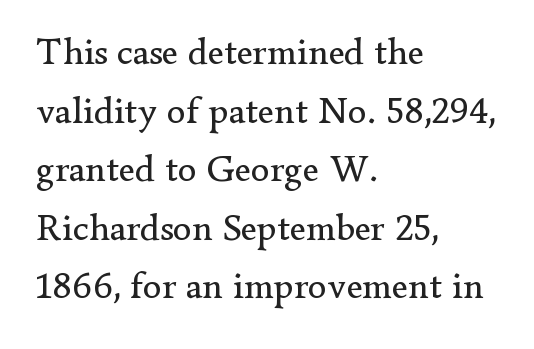
The image shows 38 px regular-weight serif type, upright; set left-aligned, normal line spacing (1.54x), normal letter spacing, not underlined; low stroke contrast and a small x-height.
